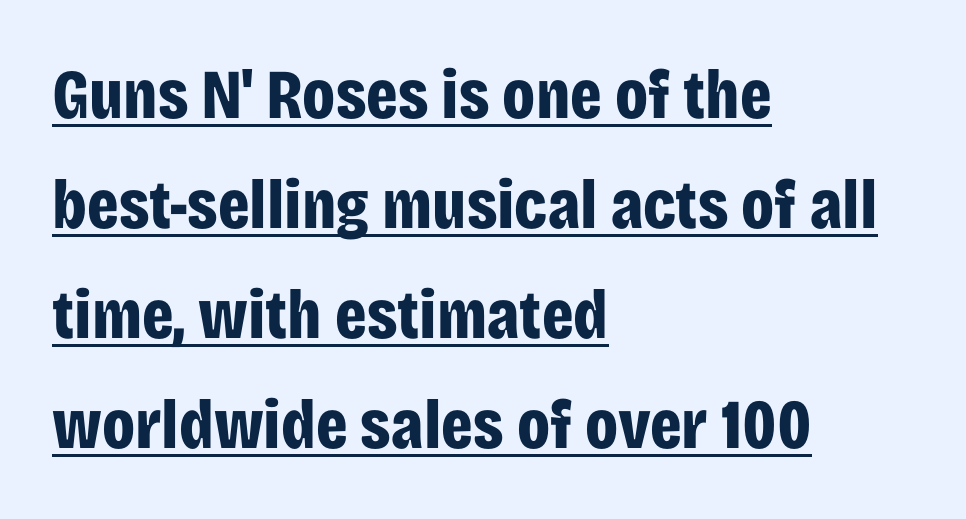
The typography opts for an upright posture over an oblique one. Standard letterfit; no display-style spreading of the glyphs. Plenty of ink on the page — the face is bold. Summary of vertical rhythm: regular, with standard interline spacing. Nope, no serifs anywhere on these letters. Looks like someone drew a line under every word here.
